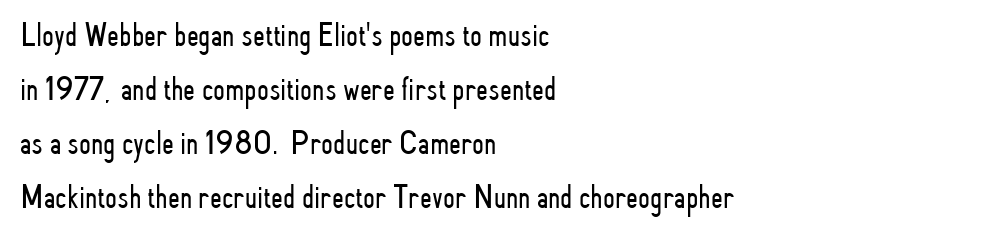
What stands out about the letter spacing? Nothing — it is the standard amount. Quick note: interline space is typical. The rendering uses natural spacing where letterforms have individual widths. Stems here are at most as thick as an everyday book face. Does the type have serifs? No, each stem ends abruptly. The letters stand upright; this is a roman face.
